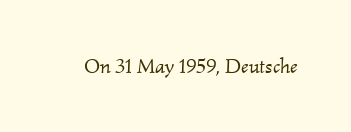
Unbolded letterforms with no extra heft. These lines keep a tight, regular rhythm from letter to letter. There's an unmistakable incline to the writing here. Words float on clear page, feet unadorned.
